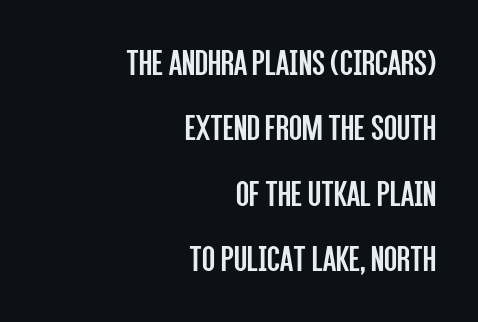
Nothing unusual about the tracking: characters are spaced as the font intends. Type without underlining. The type sits square on the baseline with zero lean. The rendering uses natural spacing where letterforms have individual widths.
